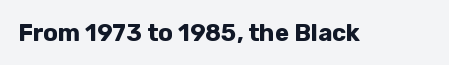
{"italic": "no", "bold": "yes", "underline": "no", "letter_spacing": "normal", "letter_spacing_em": 0.0, "glyph_px": 24}
